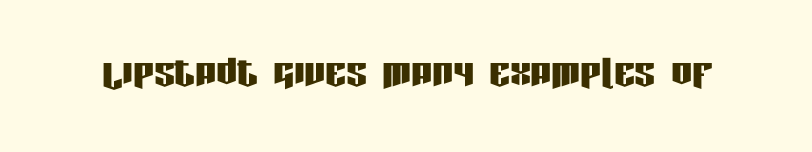
{"serif": "no", "italic": "no", "width": "condensed", "stroke_contrast": "low", "x_height": "large", "monospaced": "no", "underline": "no", "letter_spacing": "normal", "letter_spacing_em": 0.0, "glyph_px": 52}
